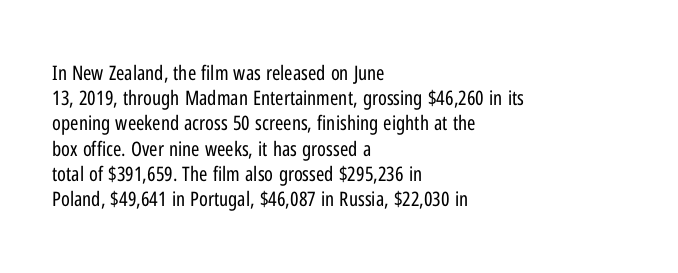
Q: Is the text bold? A: No.
Q: Is the text italic (slanted)? A: No, it is upright.
Q: Is the text underlined? A: No.
Q: How is the paragraph aligned? A: Left-aligned.
Q: Is the spacing between letters normal or unusually wide? A: Normal.
Q: Is the spacing between lines tight, normal or loose? A: Normal.
